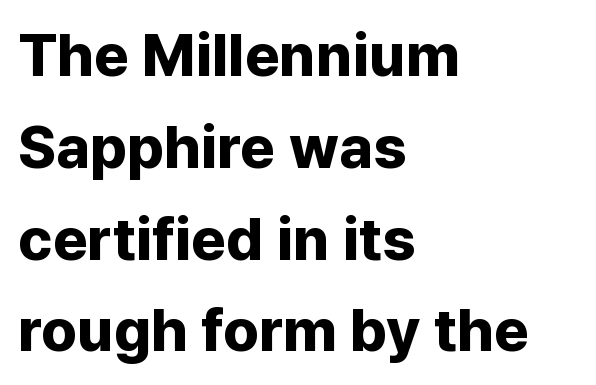
The image shows 60 px bold sans-serif type, upright; set left-aligned, normal line spacing (1.53x), normal letter spacing, not underlined; low stroke contrast and a medium x-height.
